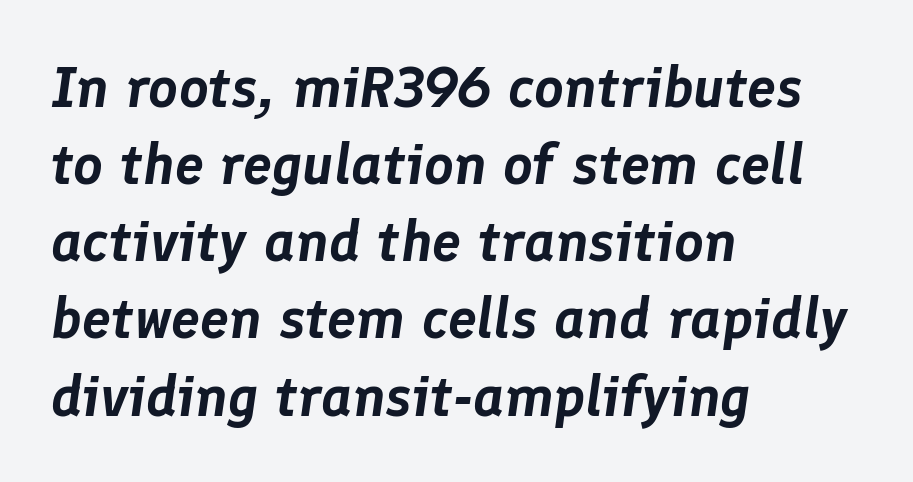
{"italic": "yes", "lean": "right", "slant_degrees": 8, "width": "normal", "stroke_contrast": "low", "x_height": "medium", "monospaced": "no", "underline": "no", "align": "left", "line_spacing": "normal", "line_spacing_ratio": 1.33, "letter_spacing": "normal", "letter_spacing_em": 0.0, "glyph_px": 58}
